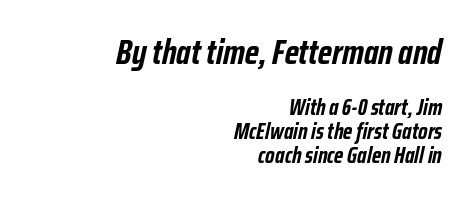
Q: Is the text bold? A: Yes.
Q: Is the text italic (slanted)? A: Yes, it leans right by about 12 degrees.
Q: Is the text underlined? A: No.
Q: How is the paragraph aligned? A: Right-aligned.
Q: Is the spacing between letters normal or unusually wide? A: Normal.
Q: Is the spacing between lines tight, normal or loose? A: Tight.
Q: Which block of text is set in a larger size, the first (top) or the second (bottom)? A: The first (top) one.
Q: Width (condensed, normal, or wide)? A: Condensed.
Q: Stroke contrast? A: Low.
Q: x-height? A: Medium.
Q: Monospaced? A: No.
